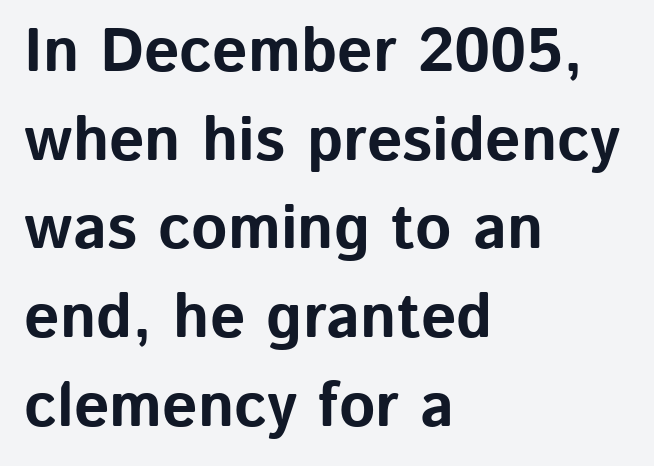
The image shows 62 px bold sans-serif type, upright; set left-aligned, normal line spacing (1.43x), normal letter spacing, not underlined; low stroke contrast and a medium x-height.
